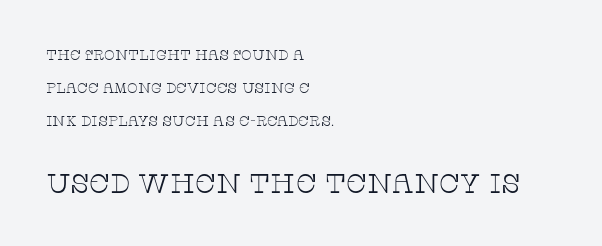
{"italic": "no", "bold": "no", "underline": "no", "align": "left", "line_spacing": "loose", "line_spacing_ratio": 2.35, "letter_spacing": "normal", "letter_spacing_em": 0.0, "larger_block": "second", "size_ratio": 1.93, "glyph_px": 27}
